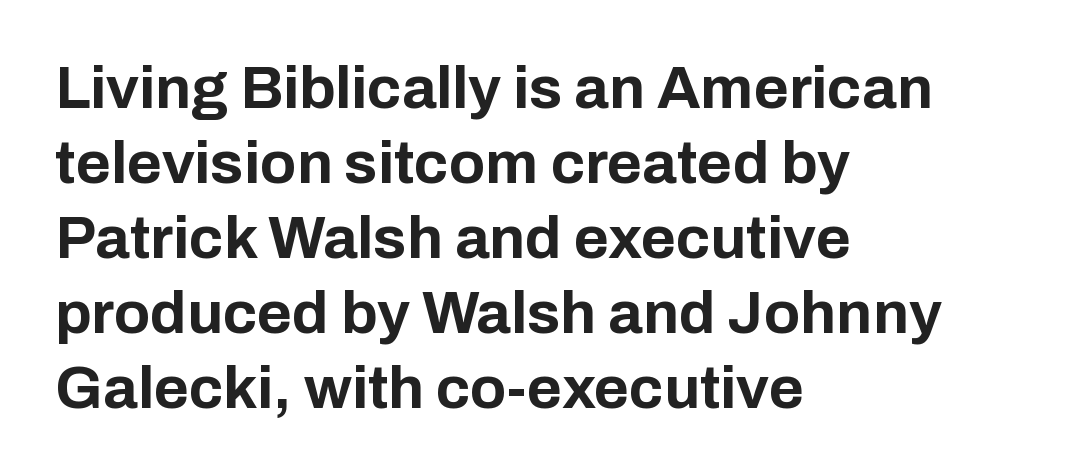
The image shows 60 px bold sans-serif type, upright; set left-aligned, normal line spacing (1.25x), normal letter spacing, not underlined; low stroke contrast and a medium x-height.
